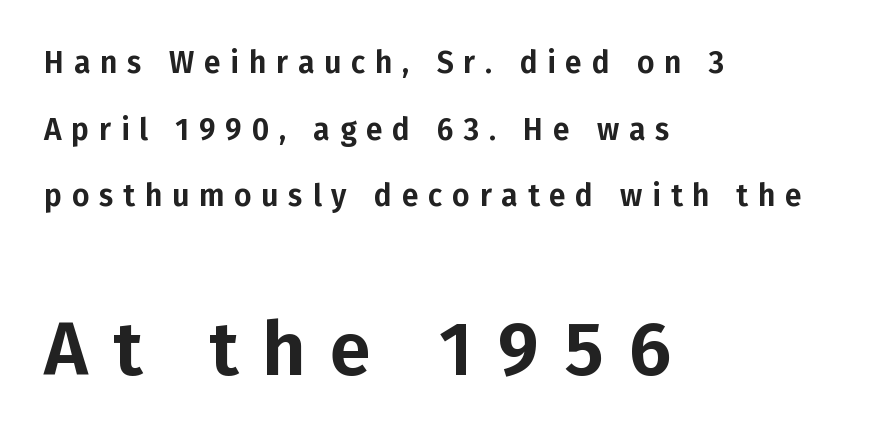
Bigger letters appear in the bottom chunk; the top chunk is reduced. The strip under each line holds only bare page. Proportional: the letters do not fall into vertical columns. The letters are spread apart with noticeably loose tracking. Leading is clearly above the norm, producing a sparse column.
